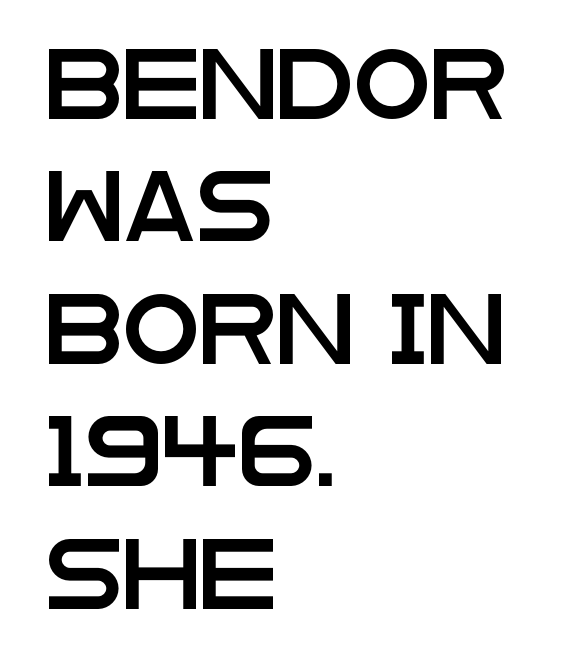
Nothing unusual about the tracking: characters are spaced as the font intends. Alignment: flush left. Nope, not italic — everything's standing straight. The font family rendered here belongs to the sans-serif group. Descender tails drop into unmarked territory. Looks like regular typesetting: each glyph gets only the width it needs.
